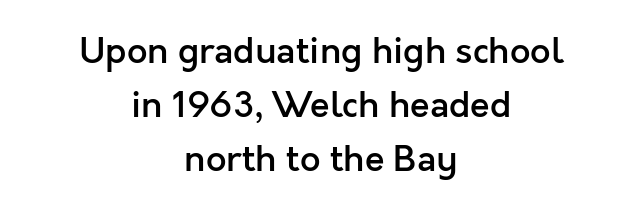
{"serif": "no", "italic": "no", "bold": "semi", "weight": "semibold", "width": "normal", "x_height": "medium", "monospaced": "no", "underline": "no", "align": "center", "line_spacing": "normal", "line_spacing_ratio": 1.5, "letter_spacing": "normal", "letter_spacing_em": 0.0, "glyph_px": 36}
